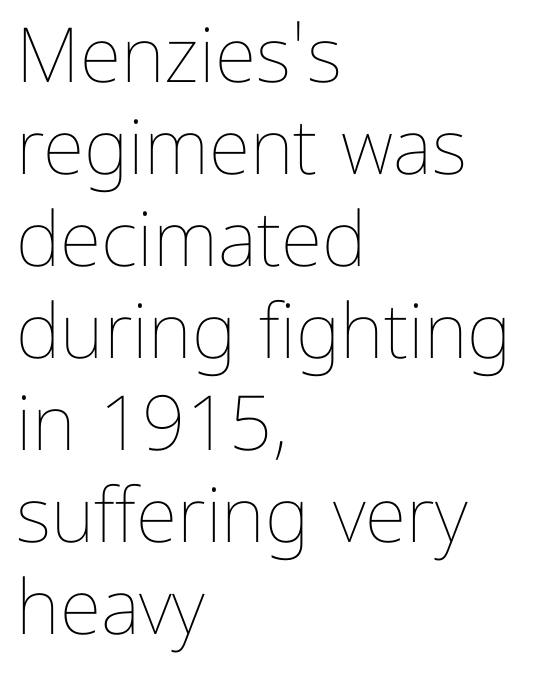
Q: Is the text bold? A: No.
Q: Is the text italic (slanted)? A: No, it is upright.
Q: Is the text underlined? A: No.
Q: How is the paragraph aligned? A: Left-aligned.
Q: Is the spacing between letters normal or unusually wide? A: Normal.
Q: Width (condensed, normal, or wide)? A: Normal.
Q: Stroke contrast? A: Low.
Q: x-height? A: Medium.
Q: Monospaced? A: No.
